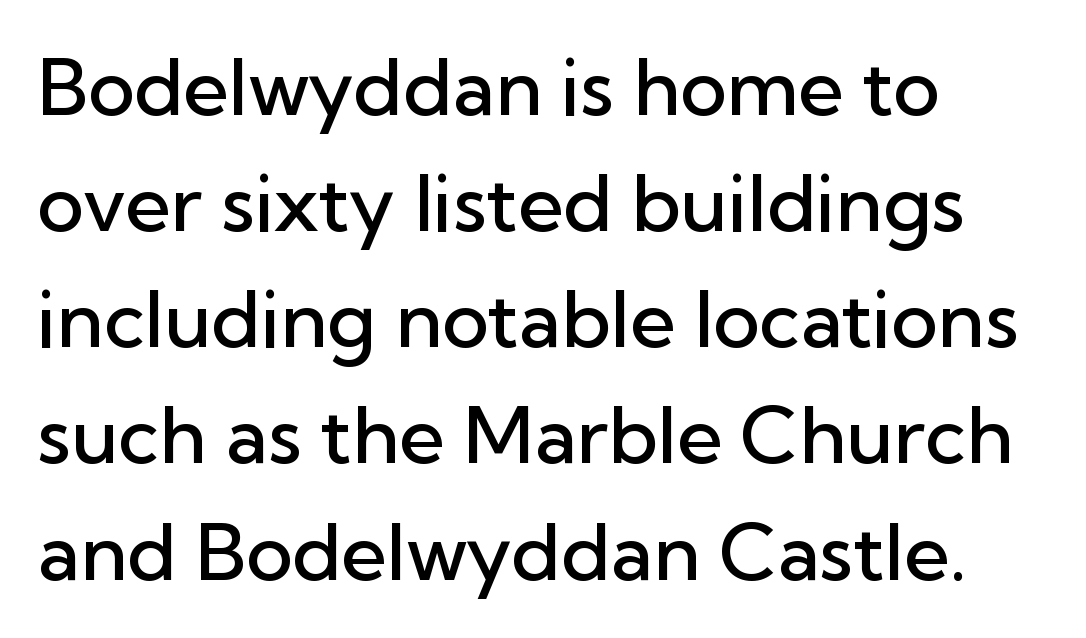
The image shows 79 px semibold sans-serif type, upright; set left-aligned, normal line spacing (1.47x), normal letter spacing, not underlined; low stroke contrast and a medium x-height.
